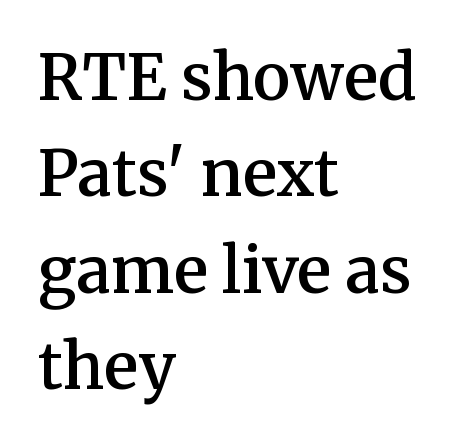
Q: Is the text bold? A: Semi-bold.
Q: Is the text italic (slanted)? A: No, it is upright.
Q: Is the typeface a serif or a sans-serif typeface? A: Serif.
Q: Is the text underlined? A: No.
Q: How is the paragraph aligned? A: Left-aligned.
Q: Is the spacing between letters normal or unusually wide? A: Normal.
Q: Is the spacing between lines tight, normal or loose? A: Normal.
Q: Width (condensed, normal, or wide)? A: Normal.
Q: Stroke contrast? A: Medium.
Q: x-height? A: Medium.
Q: Monospaced? A: No.
